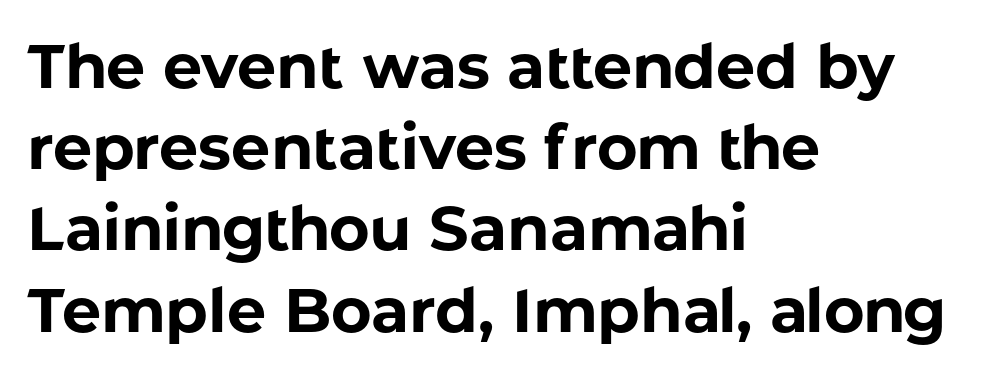
The image shows 62 px bold sans-serif type, upright; set left-aligned, normal line spacing (1.31x), normal letter spacing, not underlined; low stroke contrast and a medium x-height.
